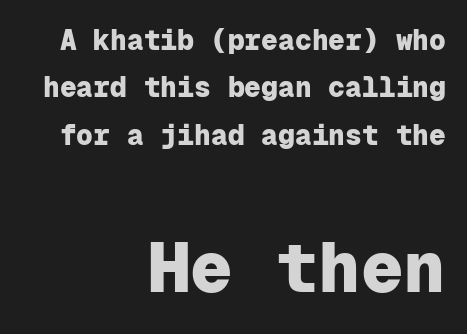
Honestly, there is no underline to notice here at all. These lines sit exactly where default settings would place them. Fixed-width glyphs throughout — classic coding-font behaviour. Is the lower block the larger one? Yes — the lower block carries the bigger type.
